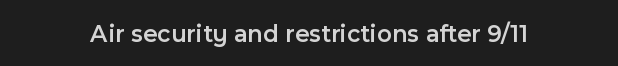
The image shows 25 px text type, upright; set centered, normal letter spacing, not underlined.
